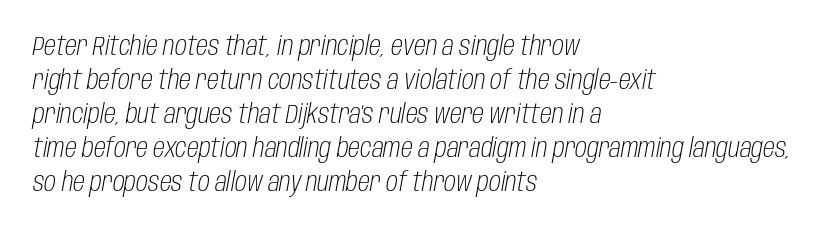
{"italic": "yes", "lean": "right", "slant_degrees": 10, "bold": "no", "underline": "no", "align": "left", "line_spacing": "normal", "line_spacing_ratio": 1.26, "letter_spacing": "normal", "letter_spacing_em": 0.0, "glyph_px": 27}
